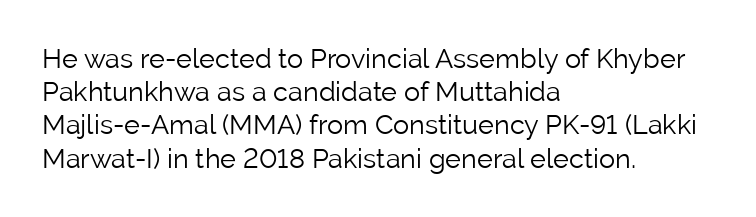
The image shows 27 px text type, upright; set left-aligned, line spacing 1.23x, normal letter spacing, not underlined.
